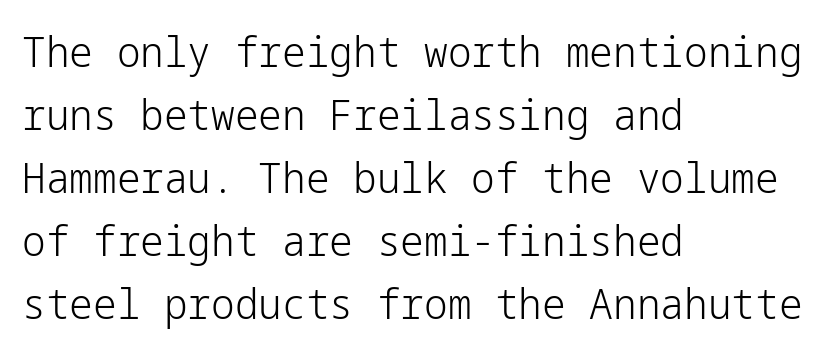
The tracking reads as untouched default to a designer's eye. Summary of vertical rhythm: regular, with standard interline spacing. Is this a heavy cut? Hardly; it is regular or lighter. The designer went with a sans here, leaving each stem footless.
